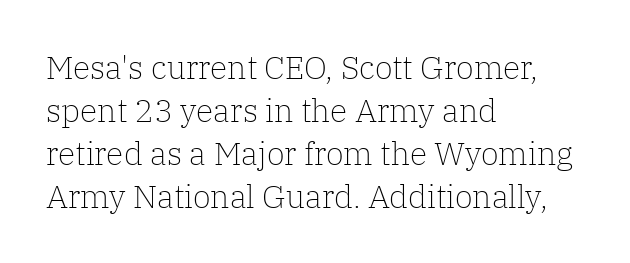
Q: Is the text bold? A: No.
Q: Is the text italic (slanted)? A: No, it is upright.
Q: Is the typeface a serif or a sans-serif typeface? A: Serif.
Q: Is the text underlined? A: No.
Q: How is the paragraph aligned? A: Left-aligned.
Q: Is the spacing between letters normal or unusually wide? A: Normal.
Q: Is the spacing between lines tight, normal or loose? A: Normal.
Q: Width (condensed, normal, or wide)? A: Normal.
Q: Stroke contrast? A: Low.
Q: x-height? A: Medium.
Q: Monospaced? A: No.
